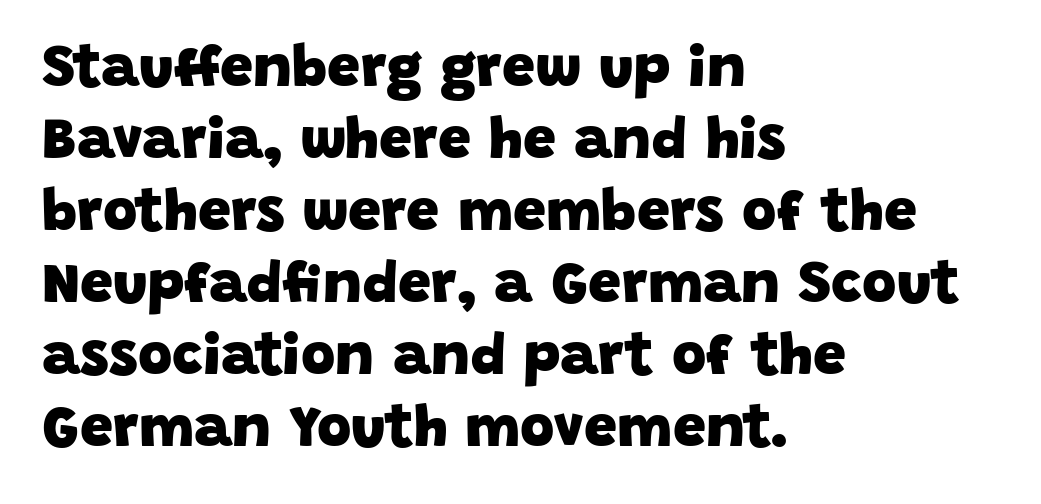
{"serif": "no", "bold": "yes", "weight": "heavy", "width": "normal", "stroke_contrast": "low", "x_height": "large", "monospaced": "no", "underline": "no", "align": "left", "line_spacing_ratio": 1.22, "letter_spacing": "normal", "letter_spacing_em": 0.0, "glyph_px": 59}
